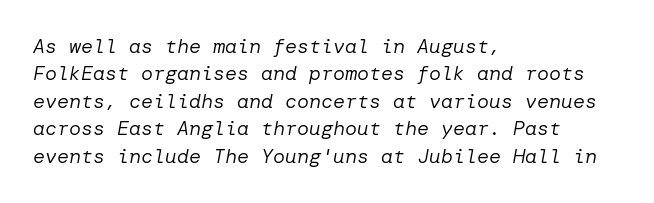
Q: Is the text bold? A: No.
Q: Is the text italic (slanted)? A: Yes, it leans right by about 10 degrees.
Q: Is the text underlined? A: No.
Q: How is the paragraph aligned? A: Left-aligned.
Q: Is the spacing between letters normal or unusually wide? A: Normal.
Q: Is the spacing between lines tight, normal or loose? A: Normal.
